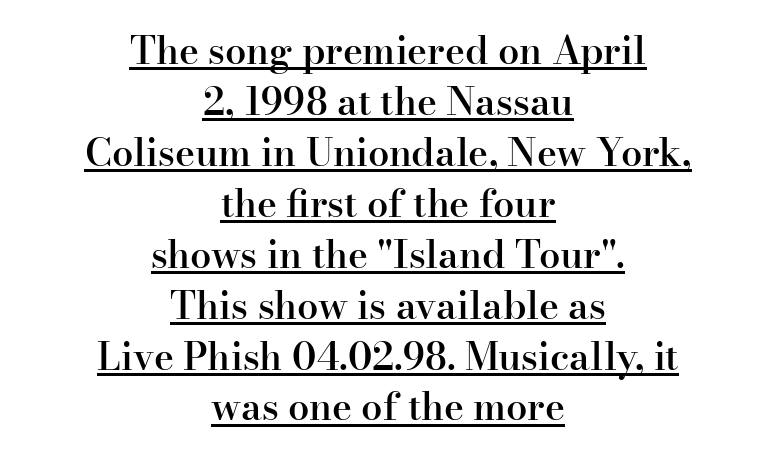
{"serif": "yes", "italic": "no", "bold": "semi", "weight": "semibold", "width": "normal", "stroke_contrast": "high", "x_height": "small", "monospaced": "no", "underline": "yes", "align": "center", "line_spacing": "normal", "line_spacing_ratio": 1.34, "letter_spacing": "normal", "letter_spacing_em": 0.0, "glyph_px": 38}
